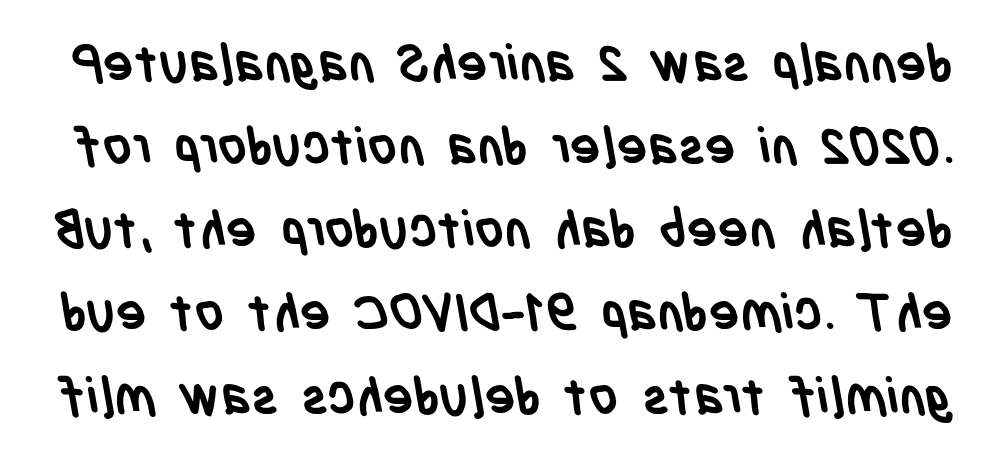
Q: Is the text bold? A: Yes.
Q: Is the typeface a serif or a sans-serif typeface? A: Sans-serif.
Q: Is the text underlined? A: No.
Q: Is the spacing between letters normal or unusually wide? A: Normal.
Q: Is the spacing between lines tight, normal or loose? A: Normal.
Q: Width (condensed, normal, or wide)? A: Condensed.
Q: Stroke contrast? A: Low.
Q: x-height? A: Large.
Q: Monospaced? A: No.
